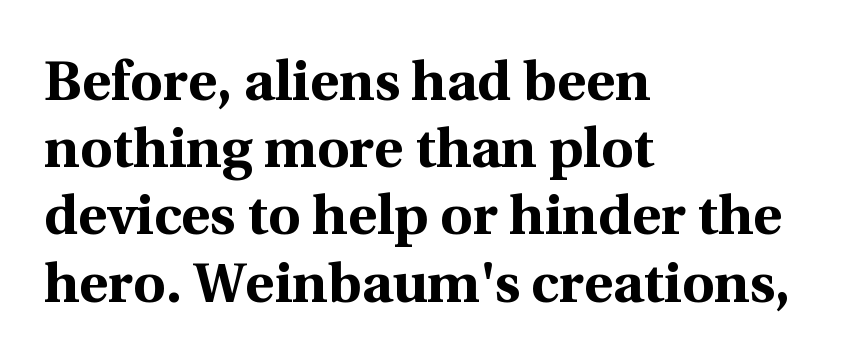
Typesetter's note: full bold, strokes at maximum text heaviness. Each row of text sits above clean, open space. This is the regular roman posture of the typeface. Note: serifs present on the glyphs. Characters follow at the spacing the type designer built in. You could not count columns in this text — the font is proportionally spaced.
